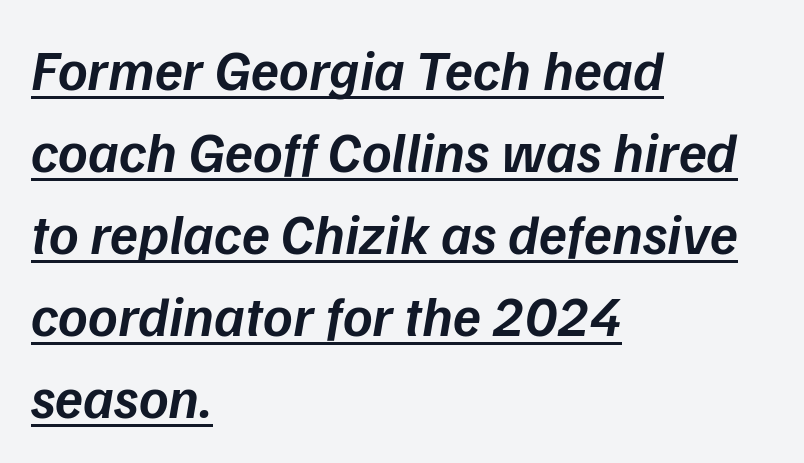
{"italic": "yes", "lean": "right", "slant_degrees": 9, "bold": "semi", "weight": "semibold", "width": "normal", "stroke_contrast": "low", "x_height": "medium", "monospaced": "no", "underline": "yes", "align": "left", "line_spacing": "normal", "line_spacing_ratio": 1.44, "letter_spacing": "normal", "letter_spacing_em": 0.0, "glyph_px": 57}
